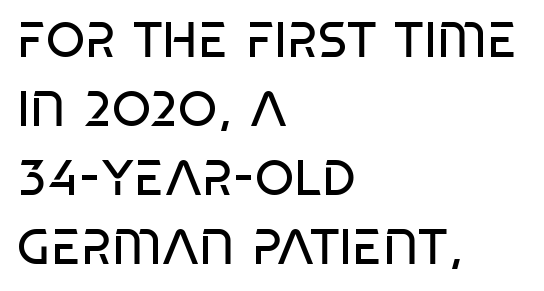
{"serif": "no", "italic": "no", "bold": "no", "weight": "regular", "width": "condensed", "stroke_contrast": "low", "x_height": "large", "monospaced": "no", "underline": "no", "align": "left", "line_spacing": "normal", "line_spacing_ratio": 1.38, "letter_spacing": "normal", "letter_spacing_em": 0.0, "glyph_px": 50}
